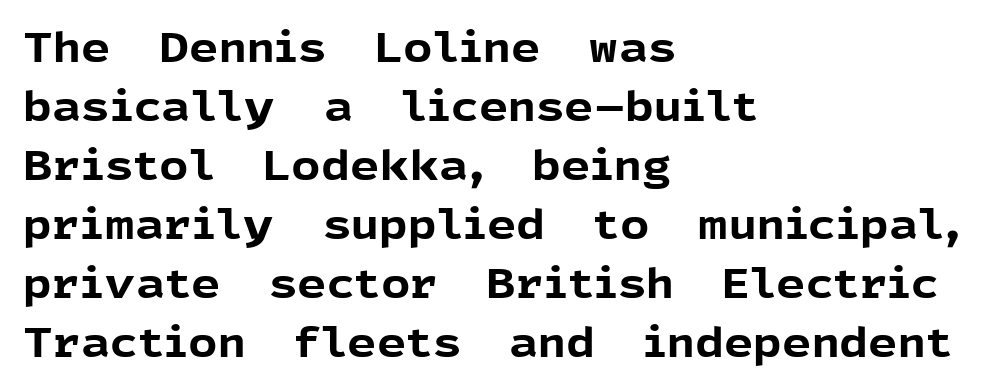
The image shows 41 px bold sans-serif type, upright; set left-aligned, normal line spacing (1.44x), normal letter spacing, not underlined; a medium x-height.
